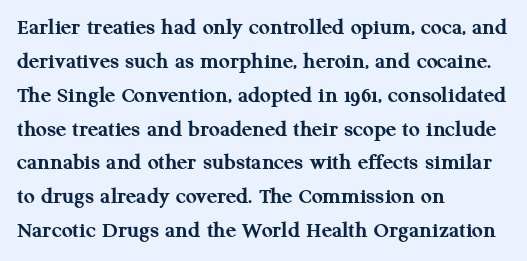
Q: Is the text bold? A: Yes.
Q: Is the text italic (slanted)? A: No, it is upright.
Q: Is the text underlined? A: No.
Q: How is the paragraph aligned? A: Left-aligned.
Q: Is the spacing between letters normal or unusually wide? A: Normal.
Q: Is the spacing between lines tight, normal or loose? A: Normal.
